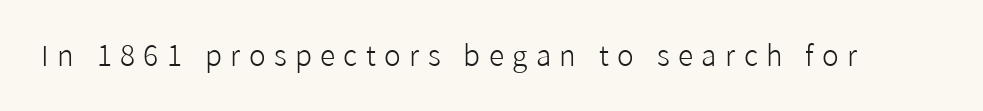
Q: Is the text bold? A: No.
Q: Is the text italic (slanted)? A: No, it is upright.
Q: Is the typeface a serif or a sans-serif typeface? A: Sans-serif.
Q: Is the text underlined? A: No.
Q: Is the spacing between letters normal or unusually wide? A: Unusually wide.
Q: Width (condensed, normal, or wide)? A: Normal.
Q: Stroke contrast? A: Low.
Q: x-height? A: Medium.
Q: Monospaced? A: No.
